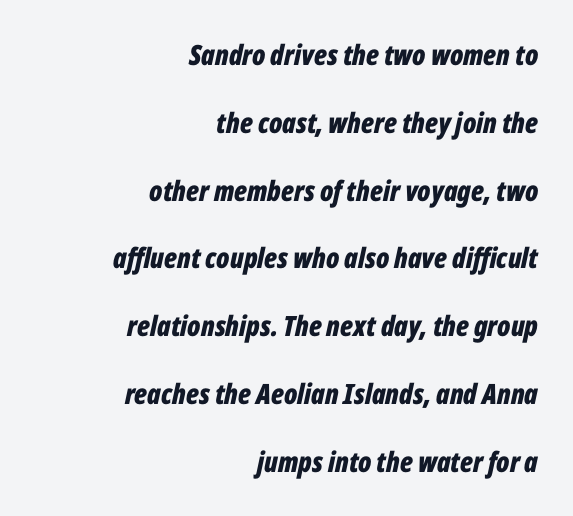
Would a proofreader flag this as italicized? Yes. Each letter keeps its own natural width here, so spacing adapts to shape. This sample uses plain, unmodified letter spacing. Which margin do the lines hug? The right one — the left edge is uneven. How would I describe the line gaps? Wide and relaxed.
